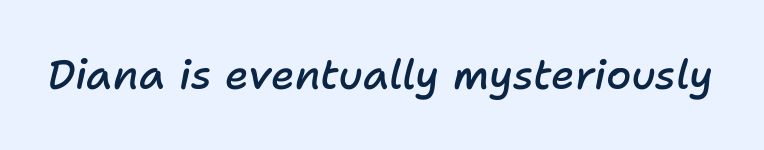
{"italic": "yes", "lean": "right", "slant_degrees": 11, "bold": "semi", "weight": "semibold", "width": "normal", "stroke_contrast": "low", "x_height": "medium", "monospaced": "no", "underline": "no", "letter_spacing": "normal", "letter_spacing_em": 0.0, "glyph_px": 41}
